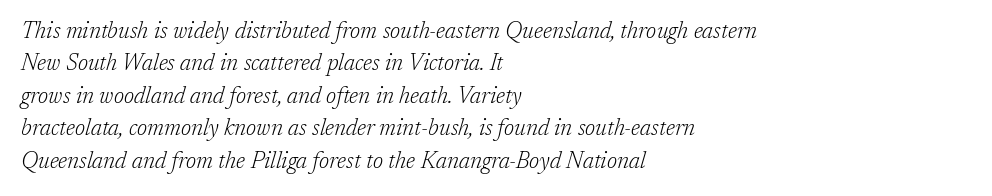
Bold? No — there's no thickening of the strokes. Line starts are locked; line ends wander. Yep, that's italic — everything's leaning. A bare baseline throughout the passage.
